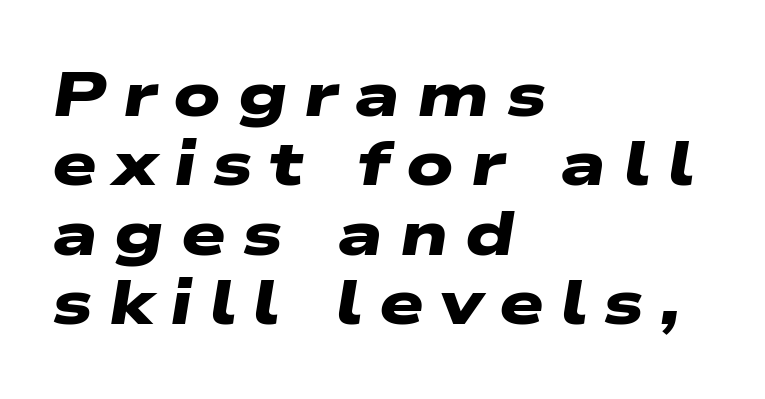
Q: Is the text bold? A: Yes.
Q: Is the typeface a serif or a sans-serif typeface? A: Sans-serif.
Q: Is the text underlined? A: No.
Q: How is the paragraph aligned? A: Left-aligned.
Q: Is the spacing between letters normal or unusually wide? A: Unusually wide.
Q: Is the spacing between lines tight, normal or loose? A: Tight.
Q: Width (condensed, normal, or wide)? A: Wide.
Q: Stroke contrast? A: Low.
Q: x-height? A: Medium.
Q: Monospaced? A: No.
